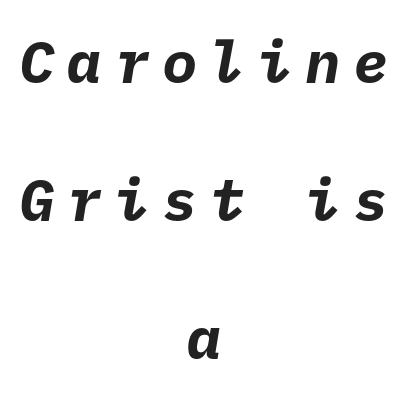
Q: Is the text bold? A: Yes.
Q: Is the typeface a serif or a sans-serif typeface? A: Sans-serif.
Q: Is the text underlined? A: No.
Q: How is the paragraph aligned? A: Centered.
Q: Is the spacing between letters normal or unusually wide? A: Unusually wide.
Q: Is the spacing between lines tight, normal or loose? A: Loose.
Q: Width (condensed, normal, or wide)? A: Normal.
Q: Stroke contrast? A: Low.
Q: x-height? A: Medium.
